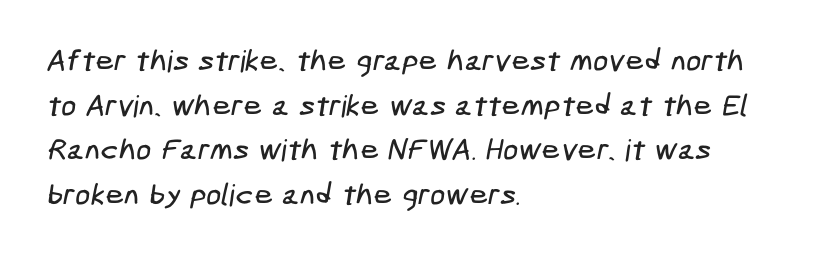
{"serif": "no", "width": "condensed", "stroke_contrast": "low", "x_height": "medium", "underline": "no", "align": "left", "line_spacing": "normal", "line_spacing_ratio": 1.49, "letter_spacing": "normal", "letter_spacing_em": 0.0, "glyph_px": 30}
